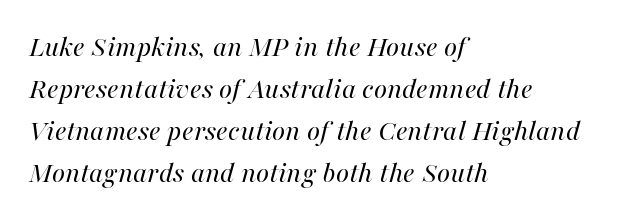
Default kerning and tracking; the words read as compact shapes. The baseline area is clear. The characters are drawn with everyday or finer stroke widths. Regarding leading, the lines here are spaced in the standard way.
